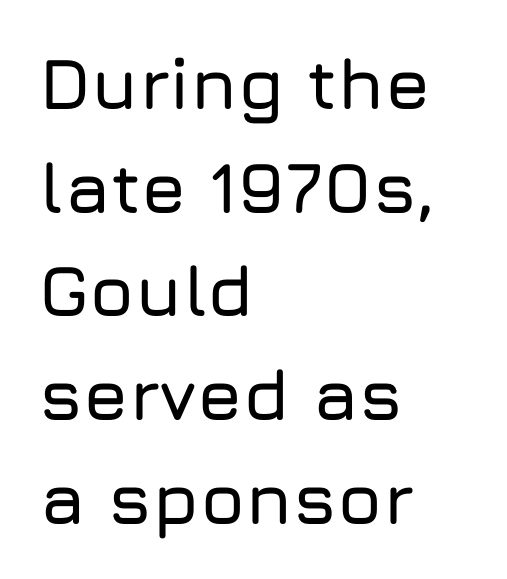
The passage shown is typed in a proportional face where columns would drift. Rendered with straight, roman letterforms. Vertically, the passage feels balanced, rows spaced as you'd expect. Letters rest on an invisible, unmarked baseline. Notice how the passage keeps a crisp vertical edge on the left only.
